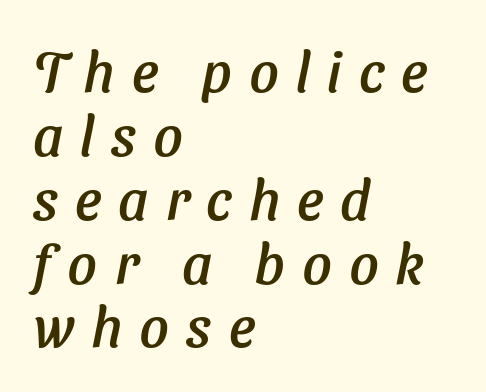
The image shows 57 px text type, italic (leaning right); set left-aligned, tight line spacing (1.12x), unusually wide letter spacing (+0.3 em), not underlined; low stroke contrast and a medium x-height.
